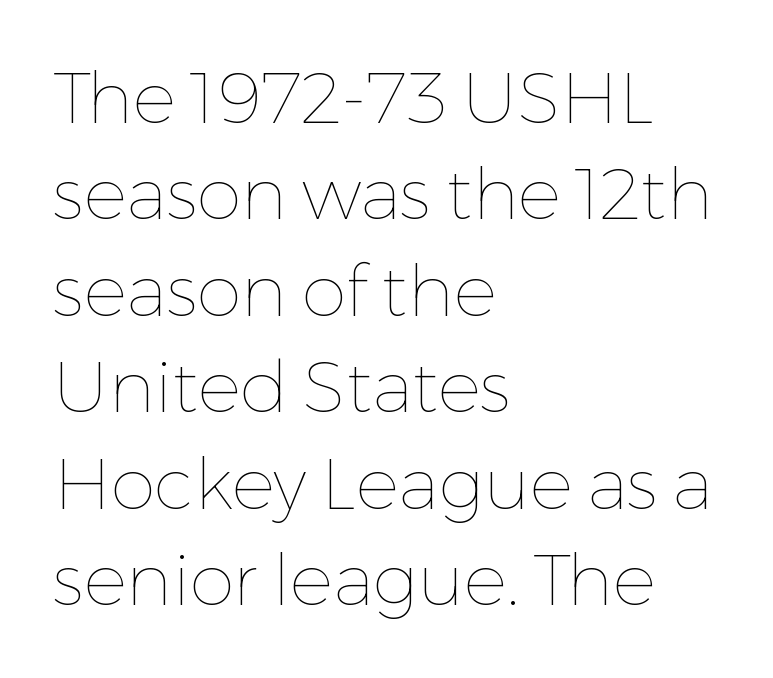
The rag falls on the right side of this text block. No extra tracking has been applied to these lines. The weight tops out at a normal text grade. The rendering uses natural spacing where letterforms have individual widths.
